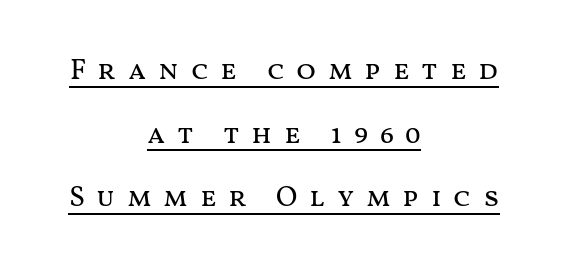
A typesetter would mark this as roman, not italic. A typographer would call this underscored text. Weight: regular or lighter. The rendering uses natural spacing where letterforms have individual widths.
